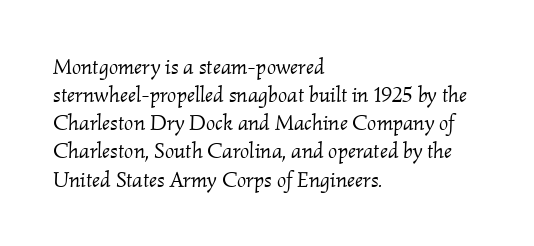
{"italic": "yes", "lean": "right", "slant_degrees": 2, "bold": "no", "underline": "no", "align": "left", "line_spacing": "normal", "line_spacing_ratio": 1.28, "letter_spacing": "normal", "letter_spacing_em": 0.0, "glyph_px": 22}
